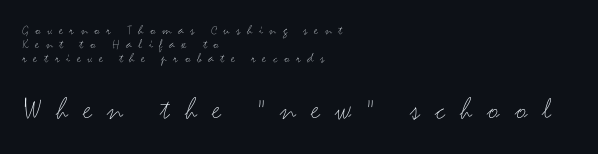
The image shows 32 px light, wide sans-serif type; set left-aligned, tight line spacing (1.0x), unusually wide letter spacing (+0.47 em), not underlined; the second (bottom) block is 2.29x larger; medium stroke contrast and a small x-height.
